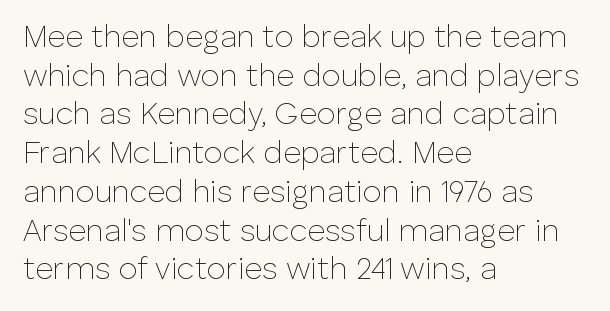
The image shows 31 px thin sans-serif type, upright; set left-aligned, normal line spacing (1.25x), normal letter spacing, not underlined; low stroke contrast and a medium x-height.
